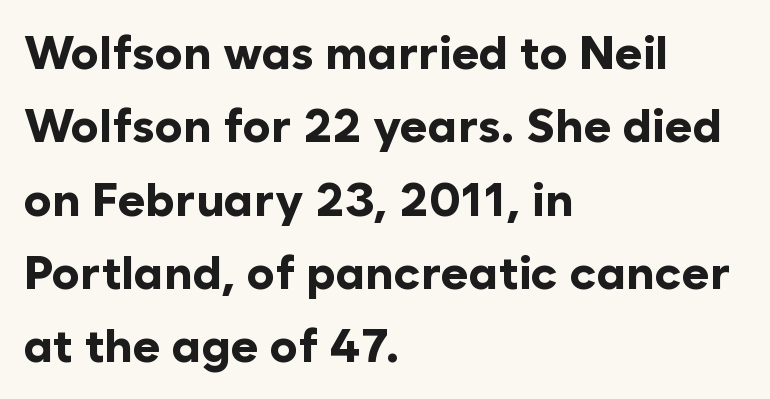
Q: Is the text bold? A: Yes.
Q: Is the text italic (slanted)? A: No, it is upright.
Q: Is the typeface a serif or a sans-serif typeface? A: Sans-serif.
Q: Is the text underlined? A: No.
Q: How is the paragraph aligned? A: Left-aligned.
Q: Is the spacing between letters normal or unusually wide? A: Normal.
Q: Is the spacing between lines tight, normal or loose? A: Normal.
Q: Width (condensed, normal, or wide)? A: Normal.
Q: Stroke contrast? A: Low.
Q: x-height? A: Medium.
Q: Monospaced? A: No.
